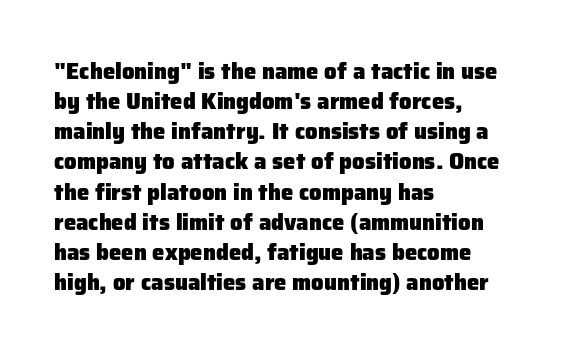
The paragraph shown leans on its left margin. This block has exactly the height ordinary leading produces. Italic: no, the glyphs are upright roman. The baseline area is clear.
